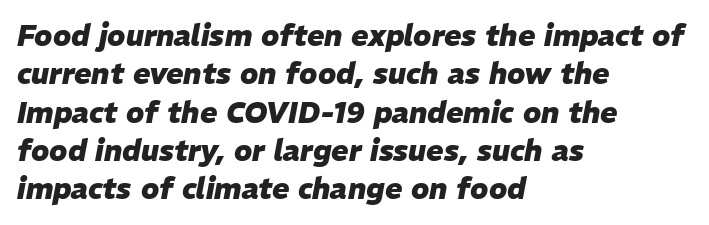
Q: Is the text bold? A: Yes.
Q: Is the text italic (slanted)? A: Yes, it leans right by about 11 degrees.
Q: Is the text underlined? A: No.
Q: How is the paragraph aligned? A: Left-aligned.
Q: Is the spacing between letters normal or unusually wide? A: Normal.
Q: Is the spacing between lines tight, normal or loose? A: Normal.
Q: Width (condensed, normal, or wide)? A: Normal.
Q: Stroke contrast? A: Low.
Q: x-height? A: Medium.
Q: Monospaced? A: No.
